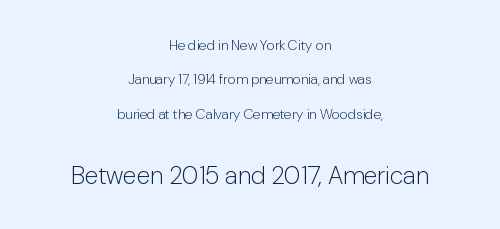
The image shows 25 px text type, upright; set centered, loose line spacing (2.46x), normal letter spacing, not underlined; the second (bottom) block is 1.79x larger.
